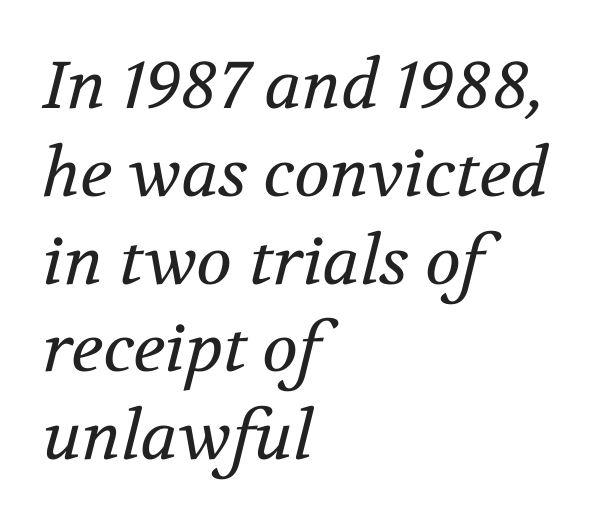
{"serif": "yes", "italic": "yes", "lean": "right", "slant_degrees": 12, "bold": "no", "weight": "regular", "width": "normal", "stroke_contrast": "medium", "x_height": "medium", "monospaced": "no", "underline": "no", "align": "left", "line_spacing": "normal", "line_spacing_ratio": 1.33, "letter_spacing": "normal", "letter_spacing_em": 0.0, "glyph_px": 66}
